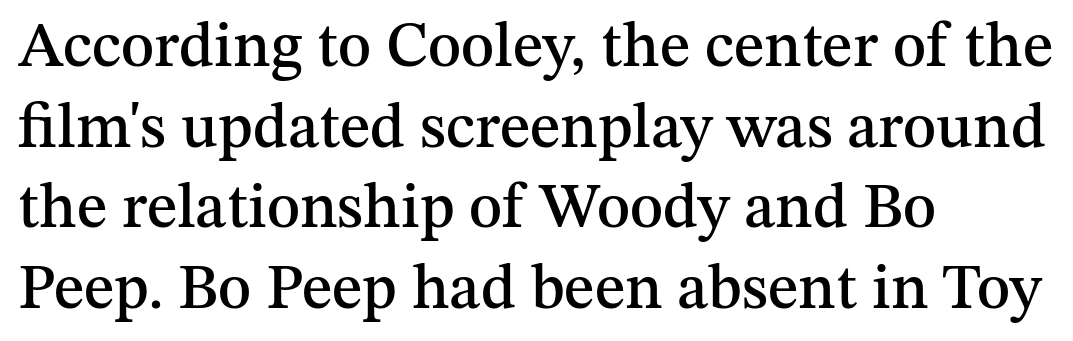
Observe the ordinary spacing: letters are neighbours, not strangers. You could not count columns in this text — the font is proportionally spaced. What's the leading like? Ordinary, nothing unusual. Words float on clear page, feet unadorned. Notice how the stems are strictly vertical — no italics here.
